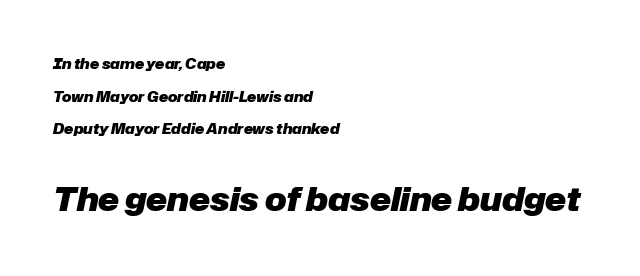
{"italic": "yes", "lean": "right", "slant_degrees": 12, "bold": "yes", "weight": "heavy", "width": "normal", "stroke_contrast": "low", "x_height": "medium", "monospaced": "no", "underline": "no", "align": "left", "line_spacing": "loose", "line_spacing_ratio": 2.33, "letter_spacing": "normal", "letter_spacing_em": 0.0, "larger_block": "second", "size_ratio": 2.29, "glyph_px": 32}
